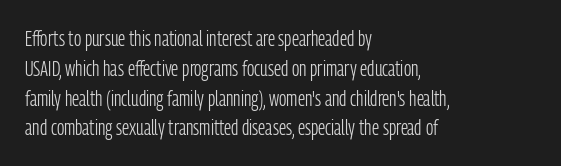
Quick note: interline space is typical. Nothing unusual about the tracking: characters are spaced as the font intends. Unmarked baselines from the first word to the last. No italicization has been applied; the sample stays upright.
